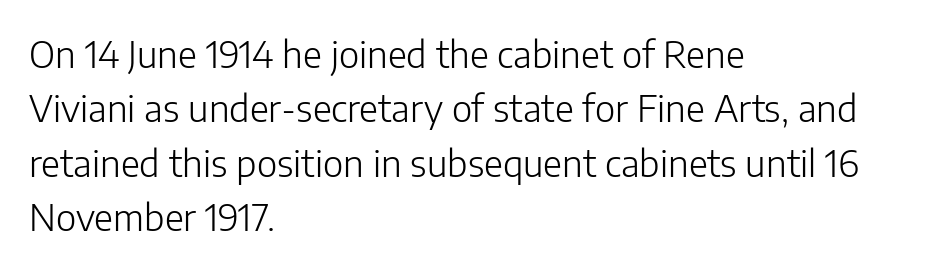
Varying glyph widths throughout — classic text-font behaviour. Look at the bottom of the vertical strokes: they stop flat, with no serifs. Honestly, the row spacing looks completely unremarkable. The passage shown is not bold in any degree.
